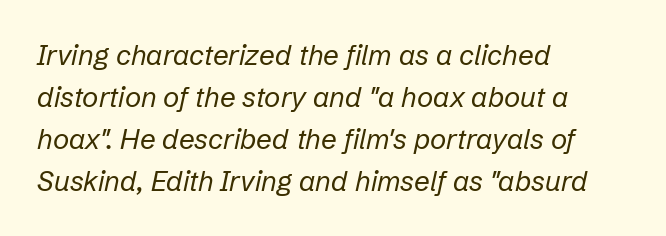
The image shows 28 px regular-weight type, italic (leaning right); set left-aligned, normal line spacing (1.5x), normal letter spacing, not underlined; low stroke contrast and a medium x-height.
